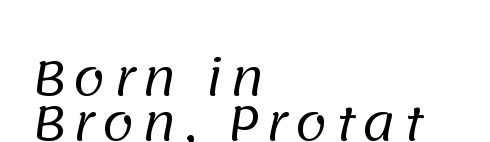
Q: Is the text bold? A: No.
Q: Is the typeface a serif or a sans-serif typeface? A: Sans-serif.
Q: Is the text underlined? A: No.
Q: How is the paragraph aligned? A: Left-aligned.
Q: Is the spacing between lines tight, normal or loose? A: Tight.
Q: Width (condensed, normal, or wide)? A: Normal.
Q: Stroke contrast? A: Low.
Q: x-height? A: Large.
Q: Monospaced? A: No.
